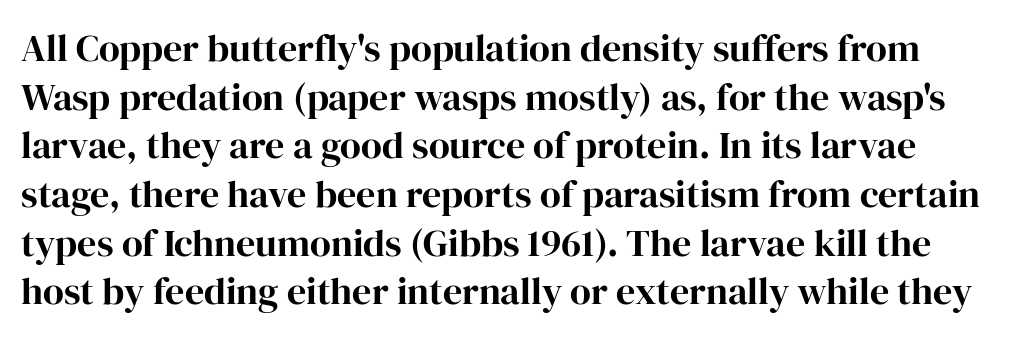
Q: Is the text italic (slanted)? A: No, it is upright.
Q: Is the typeface a serif or a sans-serif typeface? A: Serif.
Q: Is the text underlined? A: No.
Q: Is the spacing between letters normal or unusually wide? A: Normal.
Q: Is the spacing between lines tight, normal or loose? A: Normal.
Q: Width (condensed, normal, or wide)? A: Normal.
Q: Stroke contrast? A: High.
Q: x-height? A: Medium.
Q: Monospaced? A: No.
